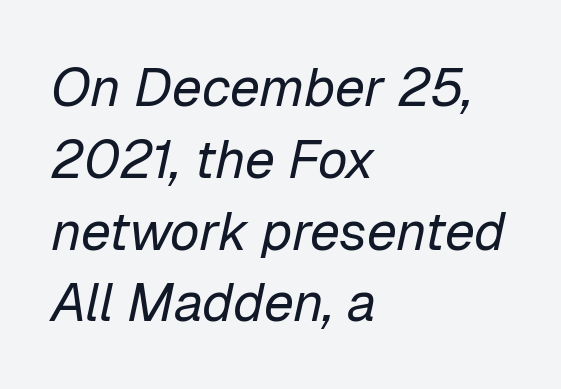
{"italic": "yes", "lean": "right", "slant_degrees": 12, "bold": "no", "weight": "regular", "width": "normal", "stroke_contrast": "low", "x_height": "medium", "monospaced": "no", "underline": "no", "align": "left", "line_spacing": "normal", "line_spacing_ratio": 1.33, "letter_spacing": "normal", "letter_spacing_em": 0.0, "glyph_px": 54}
